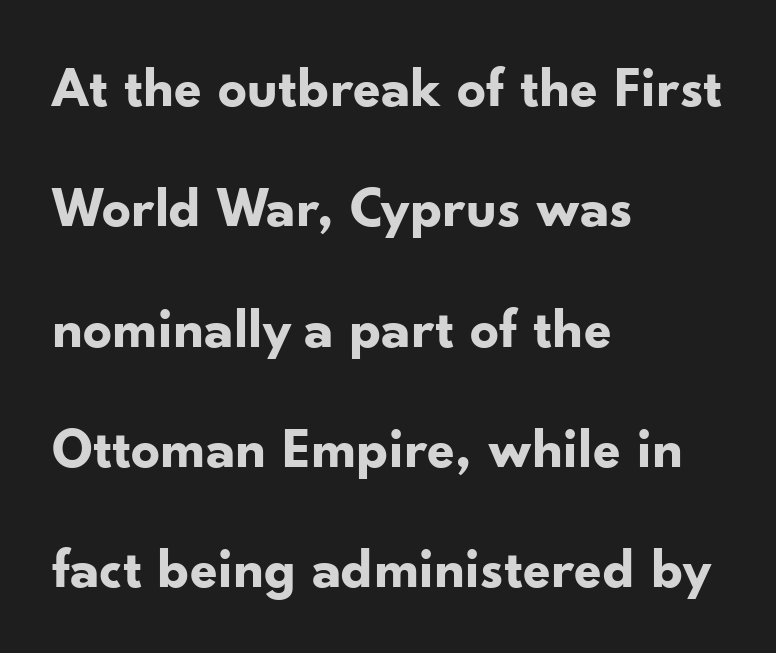
The image shows 57 px bold sans-serif type, upright; set left-aligned, loose line spacing (2.11x), normal letter spacing, not underlined; low stroke contrast and a small x-height.
